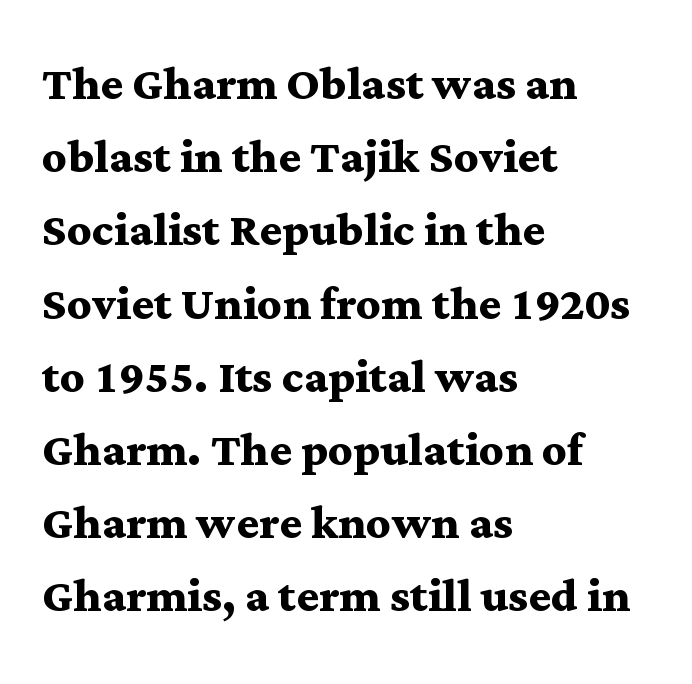
Q: Is the text bold? A: Yes.
Q: Is the text italic (slanted)? A: No, it is upright.
Q: Is the typeface a serif or a sans-serif typeface? A: Serif.
Q: Is the text underlined? A: No.
Q: How is the paragraph aligned? A: Left-aligned.
Q: Is the spacing between letters normal or unusually wide? A: Normal.
Q: Width (condensed, normal, or wide)? A: Wide.
Q: Stroke contrast? A: Medium.
Q: x-height? A: Medium.
Q: Monospaced? A: No.
